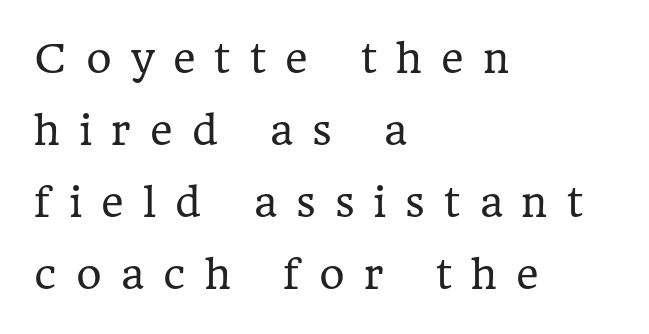
Observe the wide spacing: letters keep a clear distance from each other. The type sits square on the baseline with zero lean. The baseline area is clear. All the whitespace from short lines collects on the right. A typesetter would call this proportional, since set widths differ per character. The letterforms sit at book weight or below.
